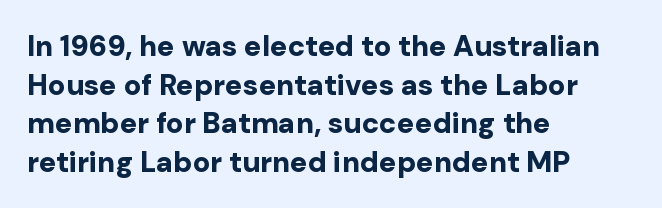
Words appear dense and cohesive because spacing is normal. Vertical strokes here are truly vertical. This is heavy type, rendered in bold. Proportional: the letters do not fall into vertical columns. The type family on display is of the sans-serif kind.
